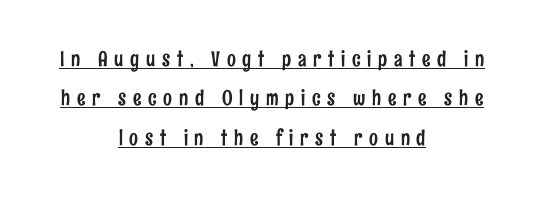
Q: Is the text italic (slanted)? A: No, it is upright.
Q: Is the text underlined? A: Yes.
Q: How is the paragraph aligned? A: Centered.
Q: Is the spacing between letters normal or unusually wide? A: Unusually wide.
